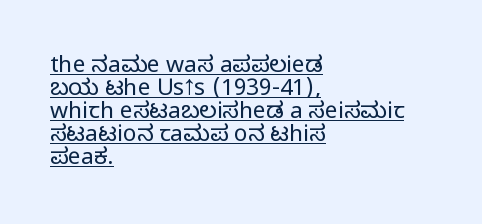
The image shows 23 px text type, upright; set left-aligned, tight line spacing (1.0x), normal letter spacing, underlined.
